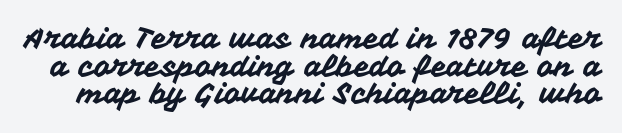
The image shows 29 px sans-serif type; set tight line spacing (0.95x), normal letter spacing, not underlined; medium stroke contrast and a medium x-height.
